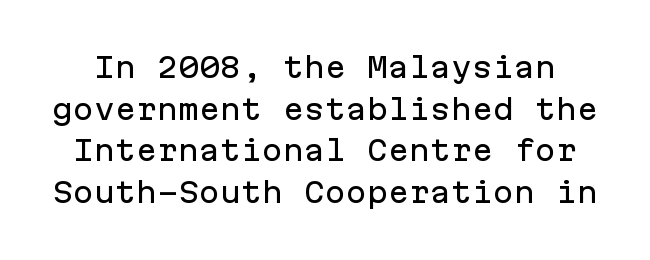
The image shows 28 px sans-serif type, upright, monospaced; set normal line spacing (1.49x), normal letter spacing, not underlined; low stroke contrast and a medium x-height.
